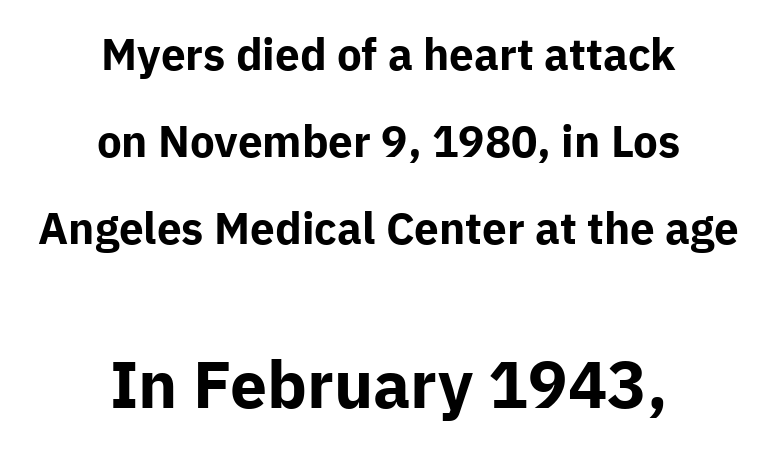
{"serif": "no", "italic": "no", "bold": "yes", "weight": "bold", "width": "normal", "stroke_contrast": "low", "x_height": "medium", "monospaced": "no", "underline": "no", "align": "center", "line_spacing": "loose", "line_spacing_ratio": 1.98, "letter_spacing": "normal", "letter_spacing_em": 0.0, "larger_block": "second", "size_ratio": 1.5, "glyph_px": 66}
